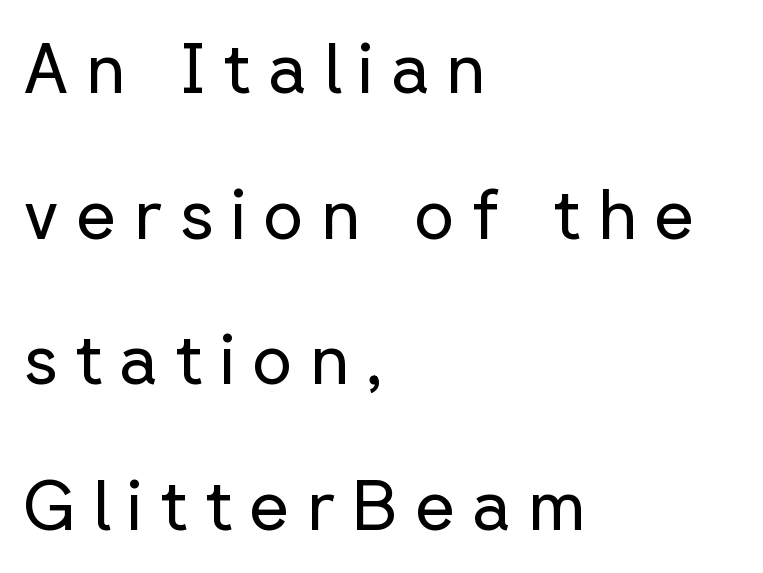
{"serif": "no", "italic": "no", "bold": "no", "weight": "regular", "width": "normal", "stroke_contrast": "low", "x_height": "medium", "monospaced": "no", "underline": "no", "align": "left", "line_spacing": "loose", "line_spacing_ratio": 2.08, "letter_spacing": "wide", "letter_spacing_em": 0.24, "glyph_px": 70}
